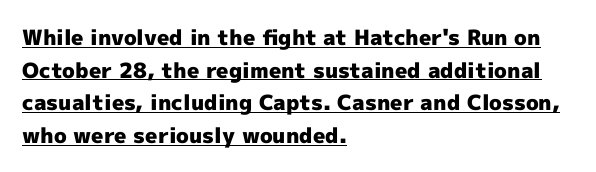
{"italic": "no", "bold": "yes", "underline": "yes", "align": "left", "line_spacing": "normal", "line_spacing_ratio": 1.55, "letter_spacing": "normal", "letter_spacing_em": 0.0, "glyph_px": 21}
